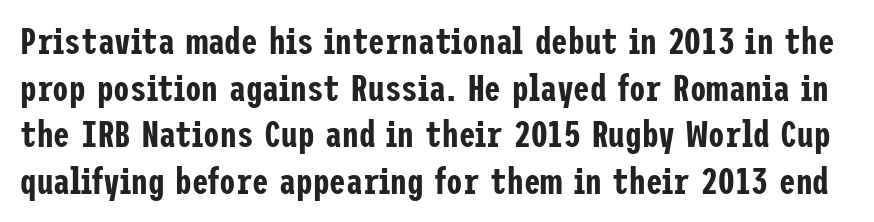
Q: Is the text italic (slanted)? A: No, it is upright.
Q: Is the typeface a serif or a sans-serif typeface? A: Sans-serif.
Q: Is the text underlined? A: No.
Q: Is the spacing between letters normal or unusually wide? A: Normal.
Q: Is the spacing between lines tight, normal or loose? A: Normal.
Q: Width (condensed, normal, or wide)? A: Condensed.
Q: Stroke contrast? A: Low.
Q: x-height? A: Medium.
